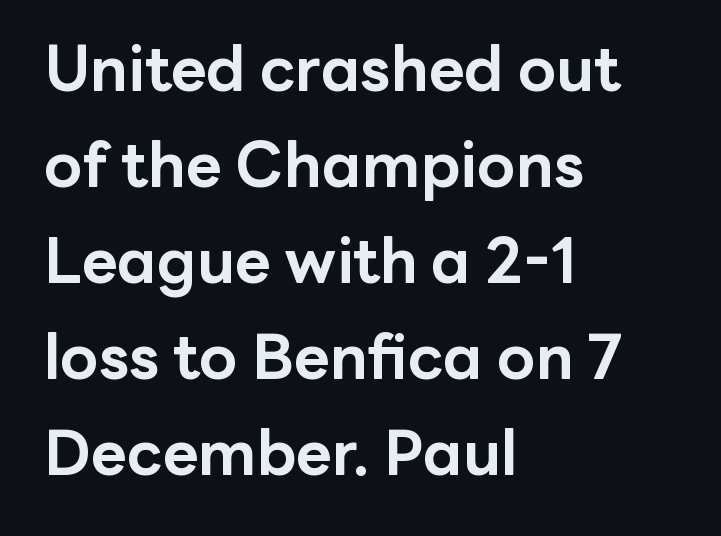
Q: Is the text bold? A: Yes.
Q: Is the text italic (slanted)? A: No, it is upright.
Q: Is the typeface a serif or a sans-serif typeface? A: Sans-serif.
Q: Is the text underlined? A: No.
Q: How is the paragraph aligned? A: Left-aligned.
Q: Is the spacing between letters normal or unusually wide? A: Normal.
Q: Is the spacing between lines tight, normal or loose? A: Normal.
Q: Width (condensed, normal, or wide)? A: Normal.
Q: Stroke contrast? A: Low.
Q: x-height? A: Medium.
Q: Monospaced? A: No.
